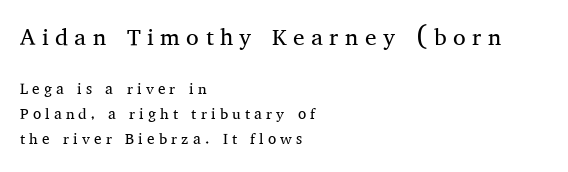
Q: Is the text bold? A: No.
Q: Is the text italic (slanted)? A: No, it is upright.
Q: Is the text underlined? A: No.
Q: How is the paragraph aligned? A: Left-aligned.
Q: Is the spacing between letters normal or unusually wide? A: Unusually wide.
Q: Is the spacing between lines tight, normal or loose? A: Normal.
Q: Which block of text is set in a larger size, the first (top) or the second (bottom)? A: The first (top) one.
